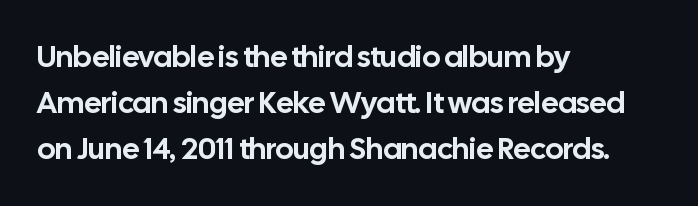
The designer left line spacing at the default. A sans-serif font was chosen for this passage. The lettering stays uniformly vertical, giving the passage a roman look. Type without underlining. Visually the block forms a straight wall on the left and a jagged coastline on the right.
